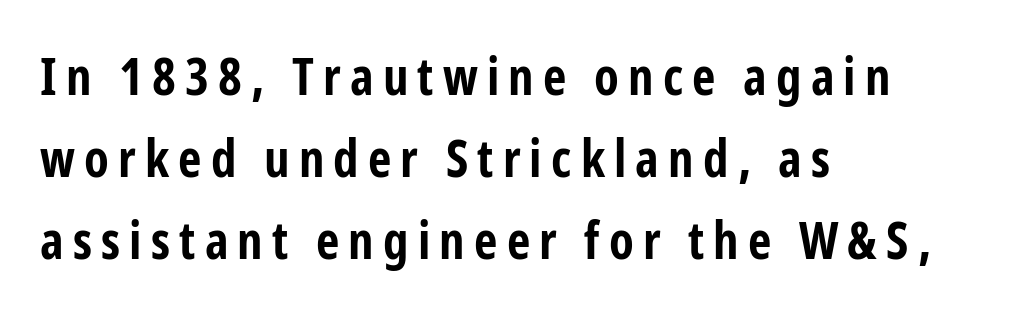
The specimen omits any rule beneath the text block's lines. The passage shown is emphatically bold. Notice how descenders clear the ascenders below comfortably — that's standard leading. Posture: straight, roman, zero tilt. The rendering uses natural spacing where letterforms have individual widths.
